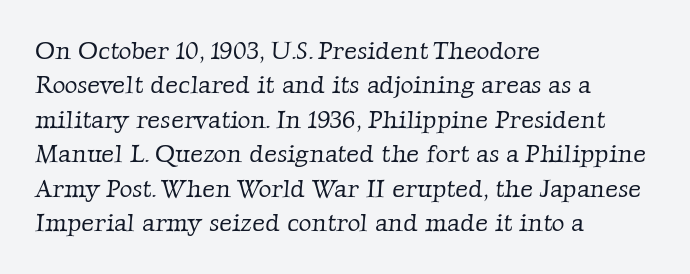
The image shows 25 px text type; set left-aligned, normal line spacing (1.38x), normal letter spacing, not underlined.
